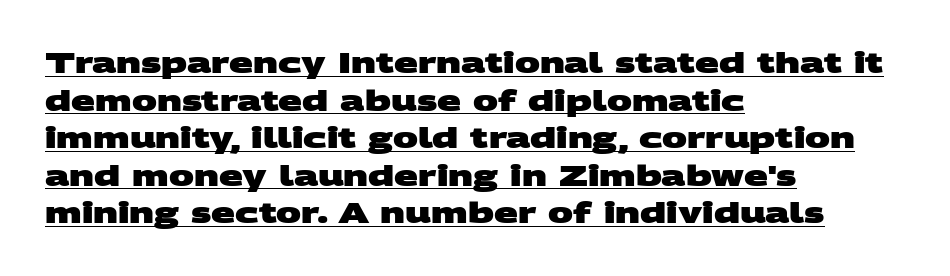
Nothing unusual about the tracking: characters are spaced as the font intends. Does the copy run flush right? No — it runs flush left. A typesetter would call this leading conventional body-copy spacing. To sum up the face: it is a sans, with no serifs. Every word sits above its own underline. Proportional: the letters do not fall into vertical columns.
